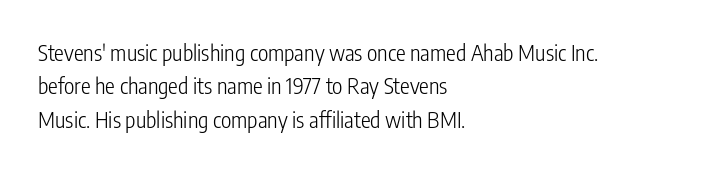
Summary of vertical rhythm: regular, with standard interline spacing. No extra ink here — the face is not bold. Quick note: not italic, upright. Horizontal alignment here is leftward, the default for most running prose.
